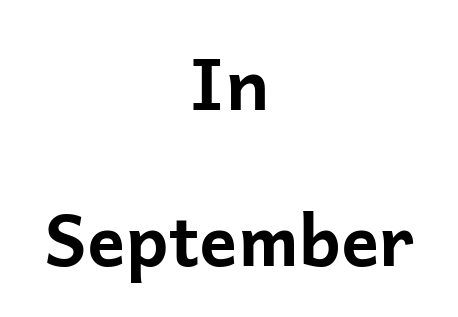
The image shows 71 px bold sans-serif type, upright; set centered, loose line spacing (2.2x), normal letter spacing, not underlined; low stroke contrast and a medium x-height.
